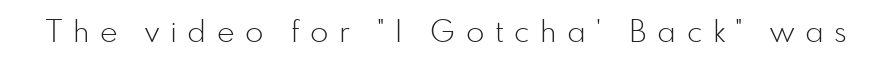
{"serif": "no", "italic": "no", "bold": "no", "weight": "light", "width": "normal", "stroke_contrast": "low", "x_height": "small", "monospaced": "no", "underline": "no", "letter_spacing": "wide", "letter_spacing_em": 0.35, "glyph_px": 30}
